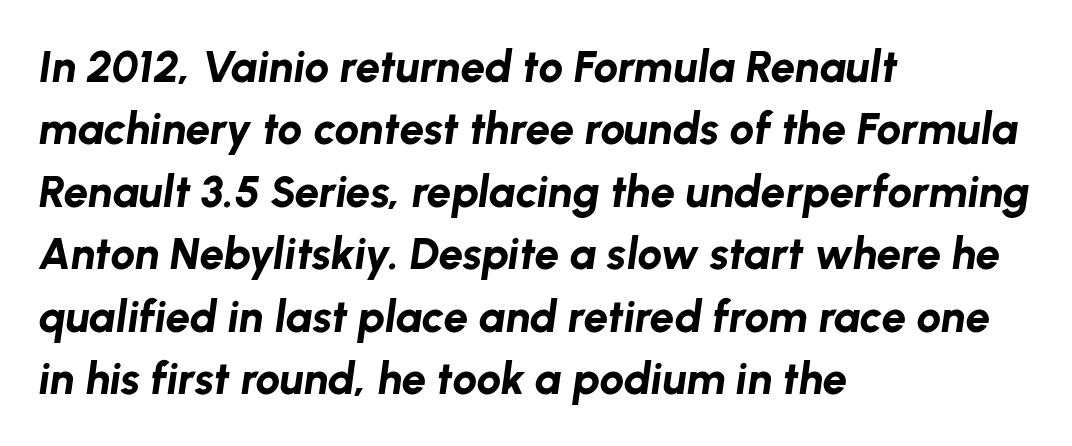
Q: Is the text bold? A: Yes.
Q: Is the text italic (slanted)? A: Yes, it leans right by about 8 degrees.
Q: Is the text underlined? A: No.
Q: How is the paragraph aligned? A: Left-aligned.
Q: Is the spacing between letters normal or unusually wide? A: Normal.
Q: Is the spacing between lines tight, normal or loose? A: Normal.
Q: Width (condensed, normal, or wide)? A: Normal.
Q: Stroke contrast? A: Low.
Q: x-height? A: Medium.
Q: Monospaced? A: No.
